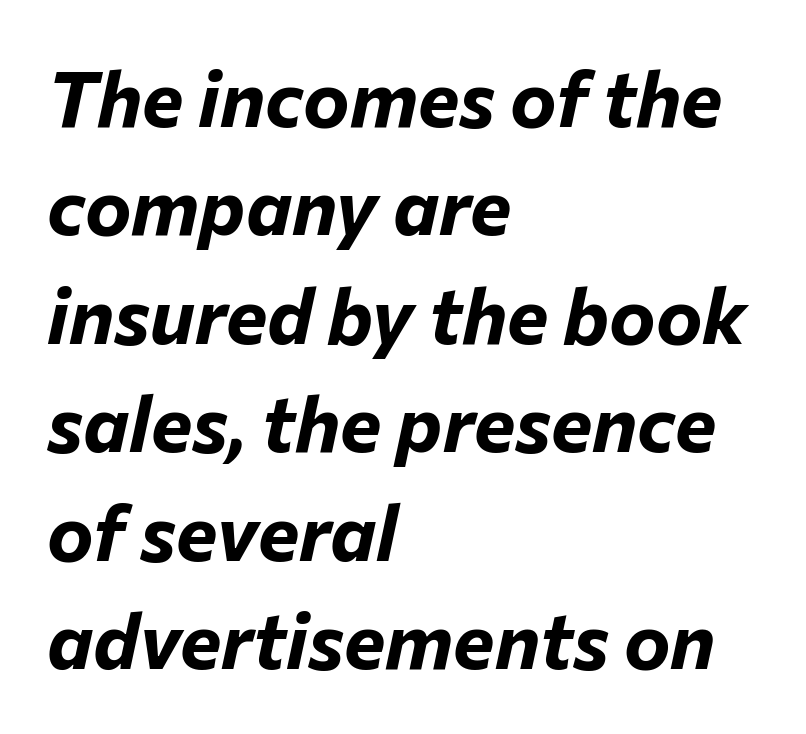
{"italic": "yes", "lean": "right", "slant_degrees": 12, "bold": "yes", "weight": "bold", "width": "normal", "stroke_contrast": "low", "x_height": "medium", "monospaced": "no", "underline": "no", "align": "left", "line_spacing": "normal", "line_spacing_ratio": 1.39, "letter_spacing": "normal", "letter_spacing_em": 0.0, "glyph_px": 78}
